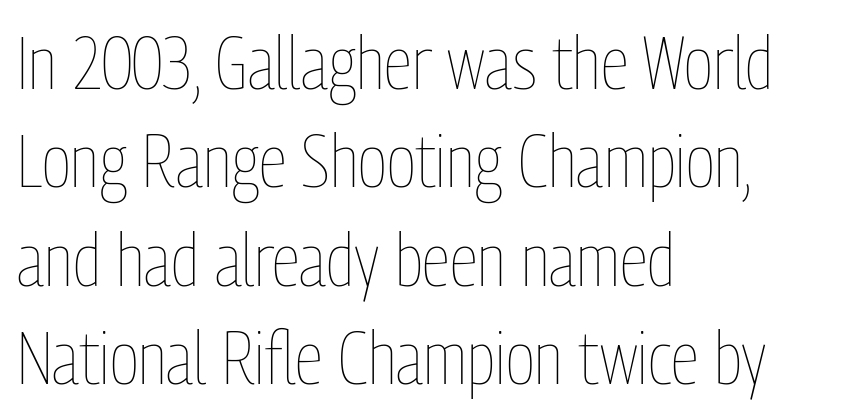
The image shows 74 px thin, condensed type, upright; set left-aligned, normal line spacing (1.33x), normal letter spacing, not underlined; low stroke contrast and a medium x-height.
